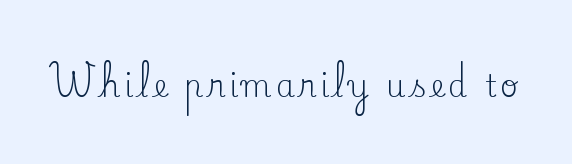
Q: Is the text bold? A: No.
Q: Is the text italic (slanted)? A: No, it is upright.
Q: Is the text underlined? A: No.
Q: Width (condensed, normal, or wide)? A: Normal.
Q: Stroke contrast? A: Low.
Q: x-height? A: Small.
Q: Monospaced? A: No.
